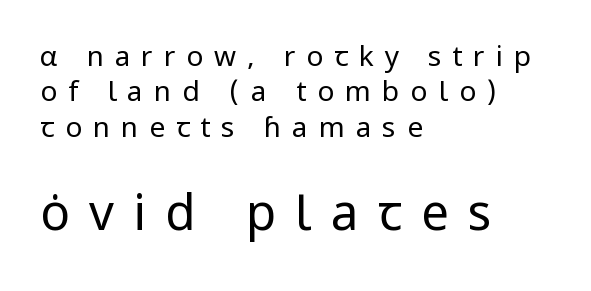
Q: Is the text bold? A: No.
Q: Is the text italic (slanted)? A: No, it is upright.
Q: Is the typeface a serif or a sans-serif typeface? A: Sans-serif.
Q: Is the text underlined? A: No.
Q: How is the paragraph aligned? A: Left-aligned.
Q: Is the spacing between letters normal or unusually wide? A: Unusually wide.
Q: Is the spacing between lines tight, normal or loose? A: Normal.
Q: Which block of text is set in a larger size, the first (top) or the second (bottom)? A: The second (bottom) one.
Q: Width (condensed, normal, or wide)? A: Normal.
Q: Stroke contrast? A: Low.
Q: x-height? A: Medium.
Q: Monospaced? A: No.
